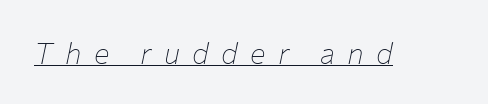
The image shows 29 px thin type, italic (leaning right); set unusually wide letter spacing (+0.43 em), underlined; low stroke contrast and a medium x-height.
